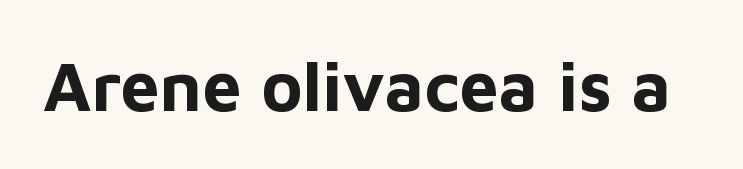
The image shows 70 px bold sans-serif type, upright; set normal letter spacing, not underlined; low stroke contrast and a medium x-height.
